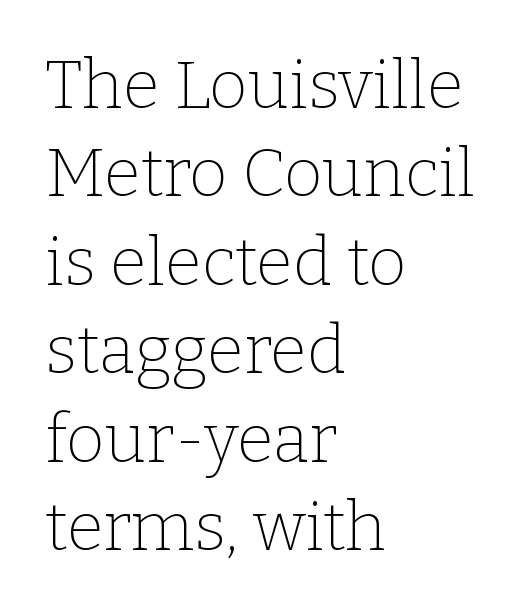
Q: Is the text bold? A: No.
Q: Is the text italic (slanted)? A: No, it is upright.
Q: Is the typeface a serif or a sans-serif typeface? A: Serif.
Q: Is the text underlined? A: No.
Q: How is the paragraph aligned? A: Left-aligned.
Q: Is the spacing between letters normal or unusually wide? A: Normal.
Q: Is the spacing between lines tight, normal or loose? A: Normal.
Q: Width (condensed, normal, or wide)? A: Normal.
Q: Stroke contrast? A: Low.
Q: x-height? A: Medium.
Q: Monospaced? A: No.
